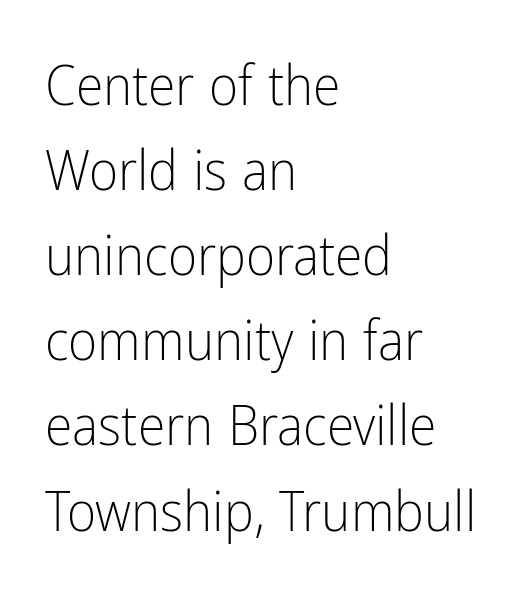
Q: Is the text bold? A: No.
Q: Is the text italic (slanted)? A: No, it is upright.
Q: Is the typeface a serif or a sans-serif typeface? A: Sans-serif.
Q: Is the text underlined? A: No.
Q: How is the paragraph aligned? A: Left-aligned.
Q: Is the spacing between letters normal or unusually wide? A: Normal.
Q: Is the spacing between lines tight, normal or loose? A: Normal.
Q: Width (condensed, normal, or wide)? A: Condensed.
Q: Stroke contrast? A: Low.
Q: x-height? A: Medium.
Q: Monospaced? A: No.
